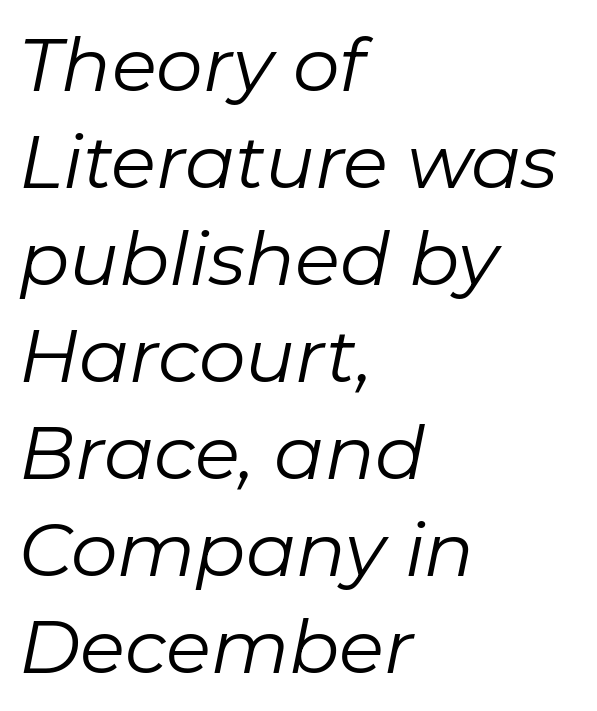
Check under the words: just untouched page. Here the glyphs are tracked normally, forming tight word shapes. Tall strokes in this sample are angled rather than plumb. Weight: in the light-to-regular range.
